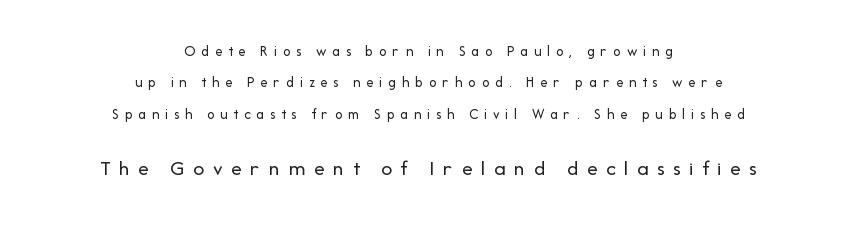
The image shows 22 px text type, upright; set centered, loose line spacing (2.1x), unusually wide letter spacing (+0.38 em), not underlined; the second (bottom) block is 1.47x larger.
